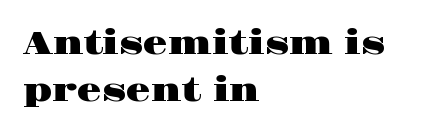
Q: Is the text italic (slanted)? A: No, it is upright.
Q: Is the typeface a serif or a sans-serif typeface? A: Serif.
Q: Is the text underlined? A: No.
Q: How is the paragraph aligned? A: Left-aligned.
Q: Is the spacing between letters normal or unusually wide? A: Normal.
Q: Is the spacing between lines tight, normal or loose? A: Normal.
Q: Width (condensed, normal, or wide)? A: Wide.
Q: Stroke contrast? A: High.
Q: x-height? A: Large.
Q: Monospaced? A: No.
